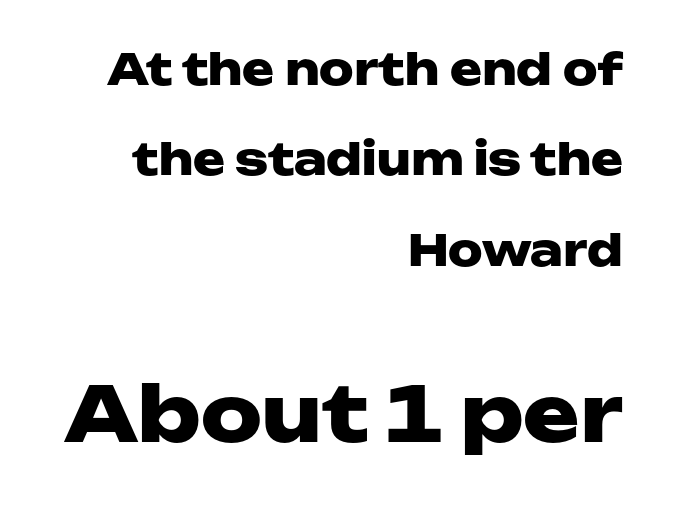
Q: Is the text bold? A: Yes.
Q: Is the text italic (slanted)? A: No, it is upright.
Q: Is the typeface a serif or a sans-serif typeface? A: Sans-serif.
Q: Is the text underlined? A: No.
Q: How is the paragraph aligned? A: Right-aligned.
Q: Is the spacing between letters normal or unusually wide? A: Normal.
Q: Is the spacing between lines tight, normal or loose? A: Loose.
Q: Which block of text is set in a larger size, the first (top) or the second (bottom)? A: The second (bottom) one.
Q: Width (condensed, normal, or wide)? A: Wide.
Q: Stroke contrast? A: Low.
Q: x-height? A: Medium.
Q: Monospaced? A: No.
